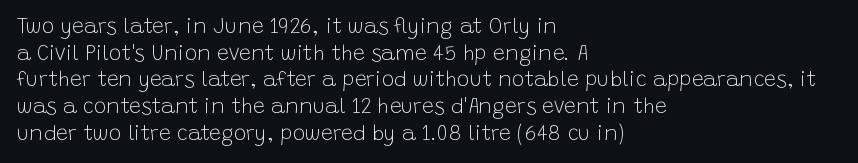
{"italic": "no", "bold": "no", "underline": "no", "align": "left", "line_spacing": "normal", "line_spacing_ratio": 1.27, "letter_spacing": "normal", "letter_spacing_em": 0.0, "glyph_px": 21}
